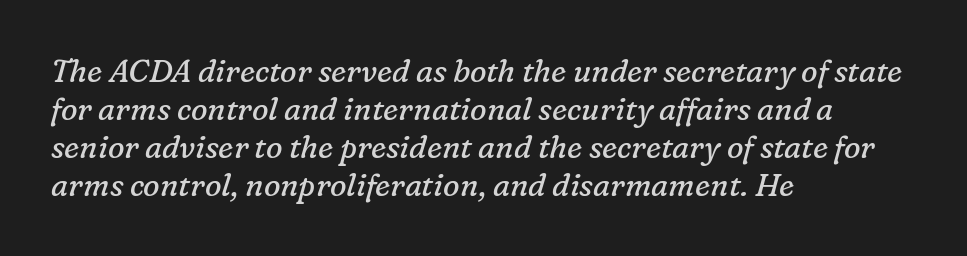
Q: Is the text bold? A: No.
Q: Is the text italic (slanted)? A: Yes, it leans right by about 16 degrees.
Q: Is the typeface a serif or a sans-serif typeface? A: Serif.
Q: Is the text underlined? A: No.
Q: How is the paragraph aligned? A: Left-aligned.
Q: Is the spacing between letters normal or unusually wide? A: Normal.
Q: Width (condensed, normal, or wide)? A: Normal.
Q: Stroke contrast? A: Low.
Q: x-height? A: Medium.
Q: Monospaced? A: No.
